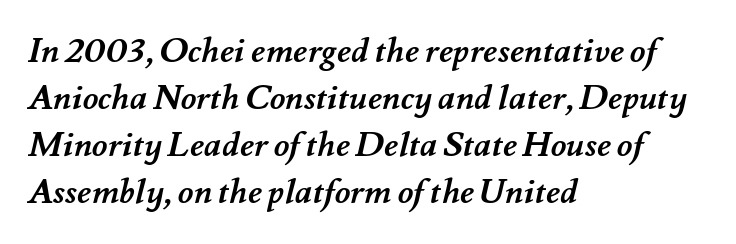
Q: Is the text bold? A: Yes.
Q: Is the text underlined? A: No.
Q: How is the paragraph aligned? A: Left-aligned.
Q: Is the spacing between letters normal or unusually wide? A: Normal.
Q: Is the spacing between lines tight, normal or loose? A: Normal.
Q: Width (condensed, normal, or wide)? A: Normal.
Q: Stroke contrast? A: Medium.
Q: x-height? A: Small.
Q: Monospaced? A: No.
